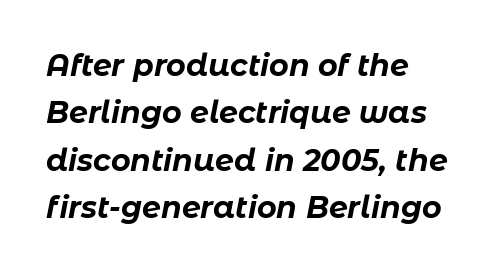
{"italic": "yes", "lean": "right", "slant_degrees": 11, "bold": "yes", "weight": "bold", "width": "normal", "stroke_contrast": "low", "x_height": "medium", "monospaced": "no", "underline": "no", "align": "left", "line_spacing": "normal", "line_spacing_ratio": 1.58, "letter_spacing": "normal", "letter_spacing_em": 0.0, "glyph_px": 30}
